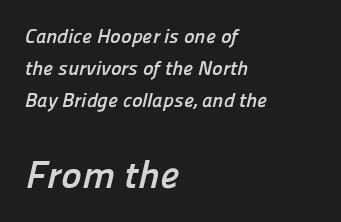
The words here are not underlined. Strokes here are thick enough to call this a true bold. Character size in the trailing block exceeds that of the leading block. The letters advance in unequal steps, a hallmark of proportional type. The passage is arranged the way most books set body copy — flush left.
